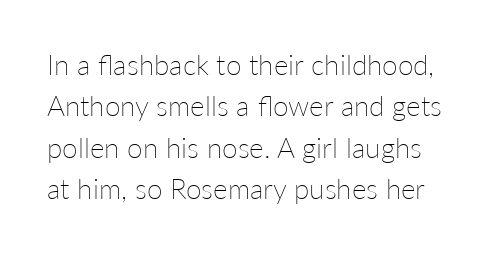
Q: Is the text bold? A: No.
Q: Is the text italic (slanted)? A: No, it is upright.
Q: Is the text underlined? A: No.
Q: Is the spacing between letters normal or unusually wide? A: Normal.
Q: Is the spacing between lines tight, normal or loose? A: Normal.
Q: Width (condensed, normal, or wide)? A: Normal.
Q: Stroke contrast? A: Low.
Q: x-height? A: Medium.
Q: Monospaced? A: No.
